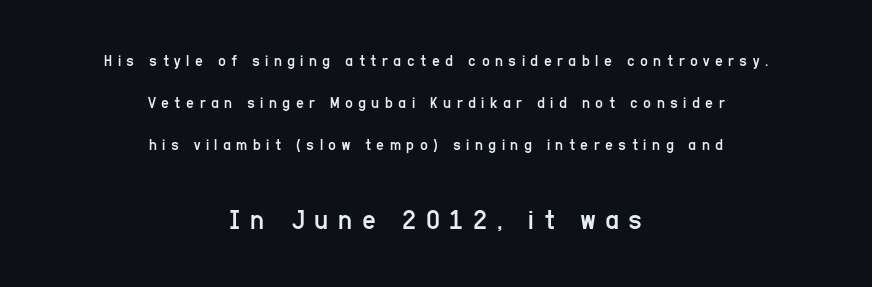
Q: Is the text bold? A: No.
Q: Is the text italic (slanted)? A: No, it is upright.
Q: Is the typeface a serif or a sans-serif typeface? A: Sans-serif.
Q: Is the text underlined? A: No.
Q: How is the paragraph aligned? A: Centered.
Q: Is the spacing between letters normal or unusually wide? A: Unusually wide.
Q: Is the spacing between lines tight, normal or loose? A: Loose.
Q: Which block of text is set in a larger size, the first (top) or the second (bottom)? A: The second (bottom) one.
Q: Width (condensed, normal, or wide)? A: Condensed.
Q: Stroke contrast? A: Low.
Q: x-height? A: Medium.
Q: Monospaced? A: No.
